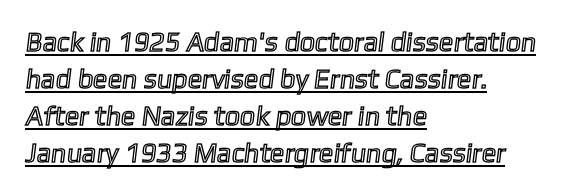
Q: Is the text underlined? A: Yes.
Q: How is the paragraph aligned? A: Left-aligned.
Q: Is the spacing between letters normal or unusually wide? A: Normal.
Q: Is the spacing between lines tight, normal or loose? A: Normal.
